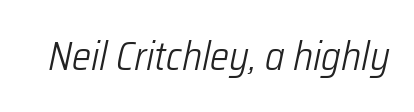
Q: Is the text bold? A: No.
Q: Is the text italic (slanted)? A: Yes, it leans right by about 12 degrees.
Q: Is the text underlined? A: No.
Q: Is the spacing between letters normal or unusually wide? A: Normal.
Q: Width (condensed, normal, or wide)? A: Condensed.
Q: Stroke contrast? A: Low.
Q: x-height? A: Medium.
Q: Monospaced? A: No.
